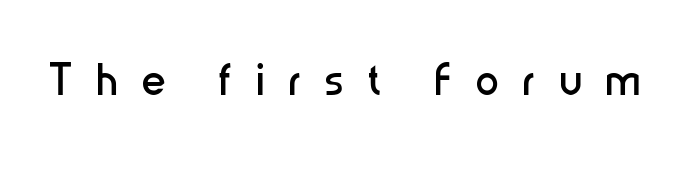
These lines are composed in type without serifs. The specimen omits any rule beneath the text block's lines. Weight: in the light-to-regular range. Caption: expanded tracking, letters set apart. The lettering stays uniformly vertical, giving the passage a roman look. Spacing verdict: proportional, widths tailored to each character.
